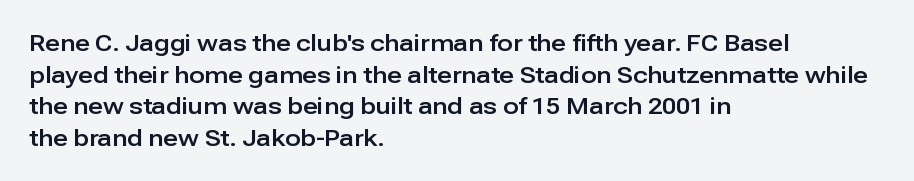
{"italic": "no", "underline": "no", "align": "left", "line_spacing": "normal", "line_spacing_ratio": 1.37, "letter_spacing": "normal", "letter_spacing_em": 0.0, "glyph_px": 23}
